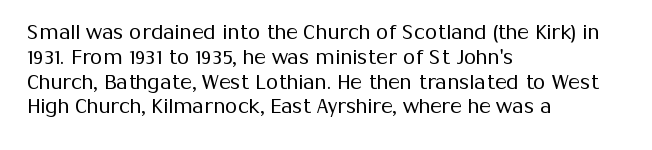
Q: Is the text bold? A: No.
Q: Is the text italic (slanted)? A: No, it is upright.
Q: Is the text underlined? A: No.
Q: How is the paragraph aligned? A: Left-aligned.
Q: Is the spacing between letters normal or unusually wide? A: Normal.
